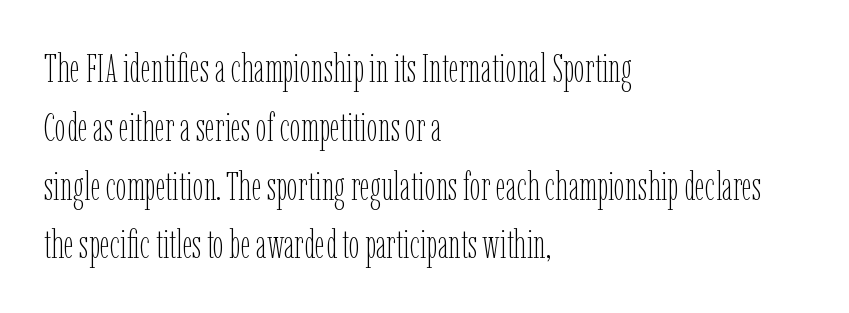
The passage shown is typed in a proportional face where columns would drift. Where is the straight margin? On the left. Glance below the letters and you will spot only blank space. Notice how descenders clear the ascenders below comfortably — that's standard leading.
